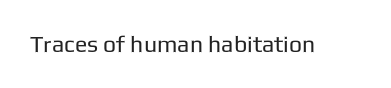
Q: Is the text bold? A: No.
Q: Is the text italic (slanted)? A: No, it is upright.
Q: Is the text underlined? A: No.
Q: Is the spacing between letters normal or unusually wide? A: Normal.
